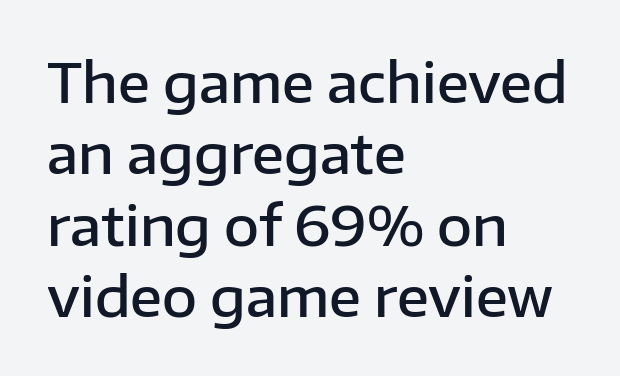
{"serif": "no", "italic": "no", "bold": "semi", "weight": "semibold", "width": "normal", "stroke_contrast": "low", "x_height": "medium", "monospaced": "no", "underline": "no", "align": "left", "line_spacing": "normal", "line_spacing_ratio": 1.32, "letter_spacing": "normal", "letter_spacing_em": 0.0, "glyph_px": 54}
